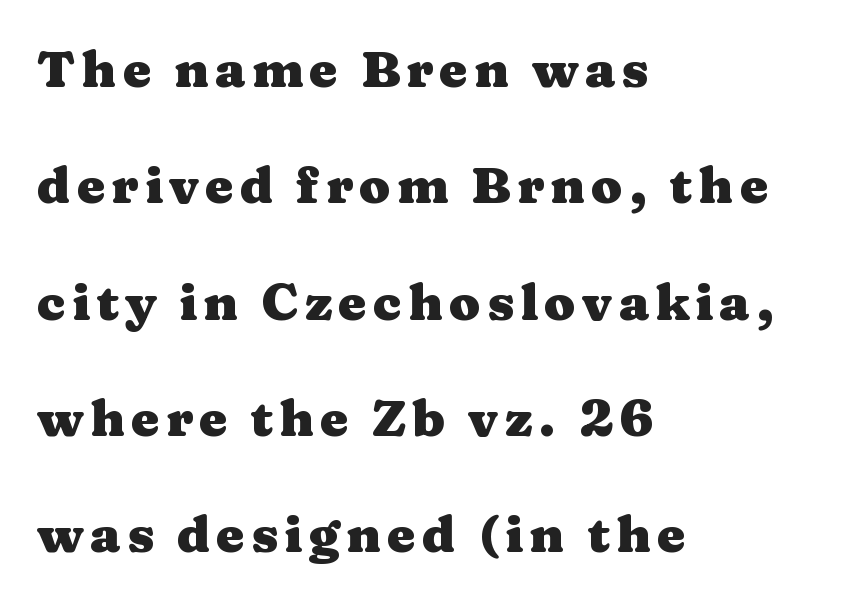
{"serif": "yes", "italic": "no", "bold": "yes", "weight": "heavy", "width": "wide", "stroke_contrast": "medium", "x_height": "medium", "monospaced": "no", "underline": "no", "align": "left", "line_spacing": "loose", "line_spacing_ratio": 2.28, "glyph_px": 51}
